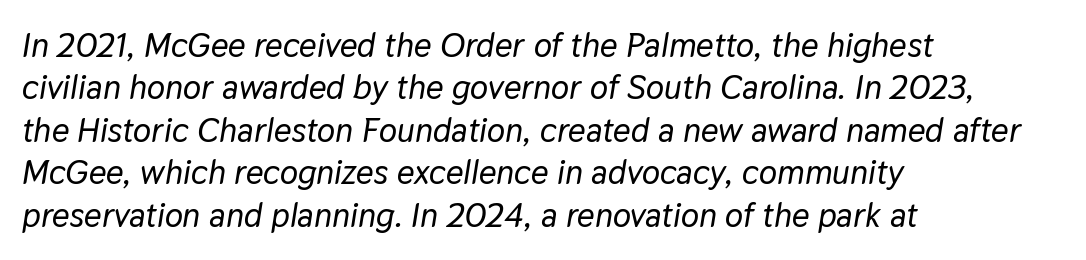
Q: Is the text italic (slanted)? A: Yes, it leans right by about 9 degrees.
Q: Is the text underlined? A: No.
Q: How is the paragraph aligned? A: Left-aligned.
Q: Is the spacing between letters normal or unusually wide? A: Normal.
Q: Is the spacing between lines tight, normal or loose? A: Normal.
Q: Width (condensed, normal, or wide)? A: Normal.
Q: Stroke contrast? A: Low.
Q: x-height? A: Medium.
Q: Monospaced? A: No.
